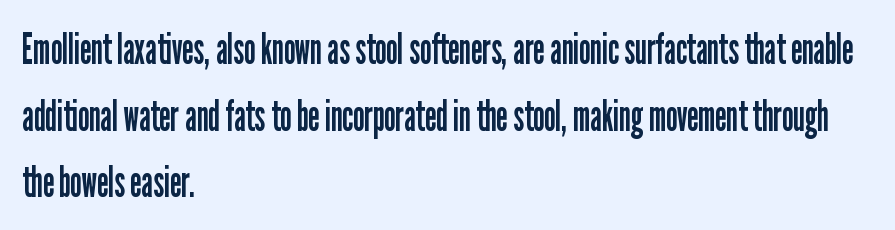
Caption: standard tracking, unaltered. This is sans-serif lettering, the kind often seen on screens and signage. Note the varied advance widths — an 'i' is clearly narrower than an 'm'. Is there much room between lines? A standard amount, neither cramped nor airy. The zone under the glyphs is completely vacant.
